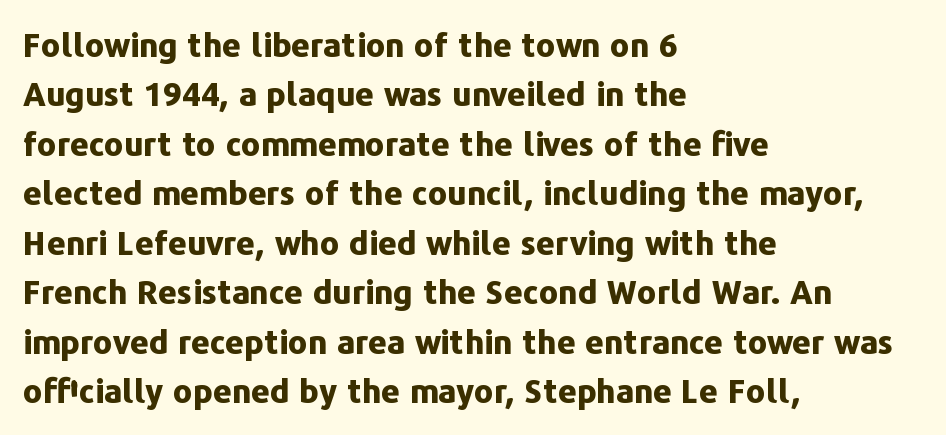
The image shows 33 px bold sans-serif type, upright; set left-aligned, normal line spacing (1.5x), normal letter spacing, not underlined; low stroke contrast and a medium x-height.
